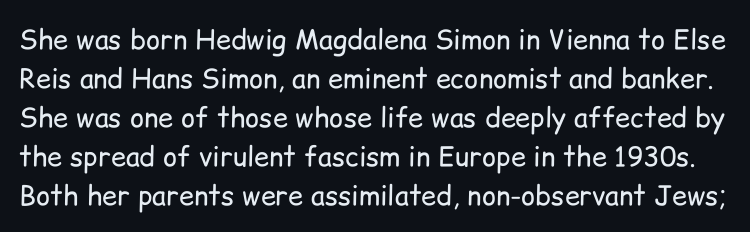
Students, observe: this is what conventionally led text looks like. The letterforms sit shoulder to shoulder at normal distance. The typesetting does not lean heavy: it is not bold. This is roman type, the default non-slanted kind. The gap between lines stays unmarked.
